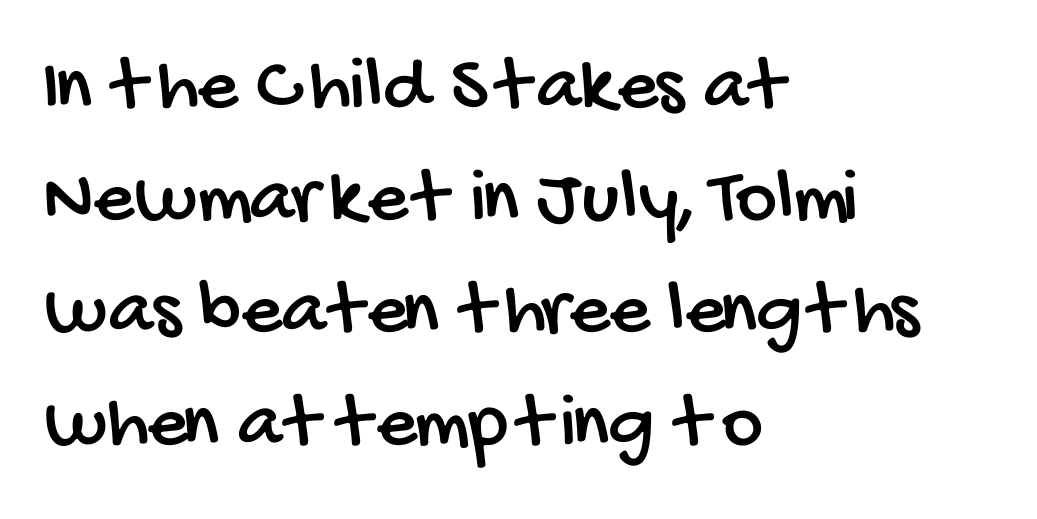
The image shows 79 px condensed sans-serif type; set left-aligned, normal line spacing (1.42x), normal letter spacing, not underlined; low stroke contrast and a large x-height.
